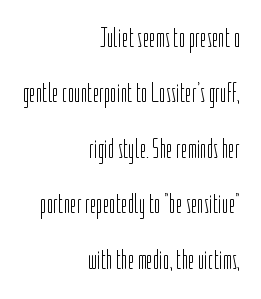
The image shows 28 px light, condensed sans-serif type, upright; set right-aligned, loose line spacing (1.98x), normal letter spacing, not underlined; low stroke contrast and a medium x-height.
